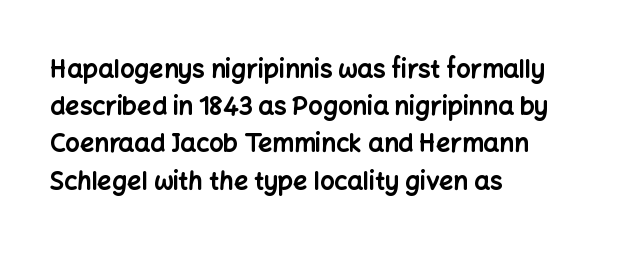
{"italic": "no", "bold": "yes", "underline": "no", "align": "left", "line_spacing": "normal", "line_spacing_ratio": 1.49, "letter_spacing": "normal", "letter_spacing_em": 0.0, "glyph_px": 25}
